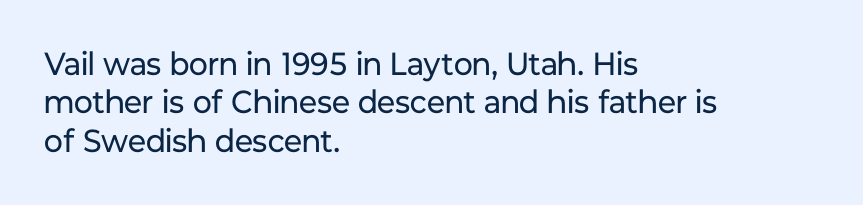
{"serif": "no", "italic": "no", "bold": "no", "weight": "regular", "width": "normal", "stroke_contrast": "low", "x_height": "medium", "monospaced": "no", "underline": "no", "align": "left", "line_spacing_ratio": 1.2, "letter_spacing": "normal", "letter_spacing_em": 0.0, "glyph_px": 32}
